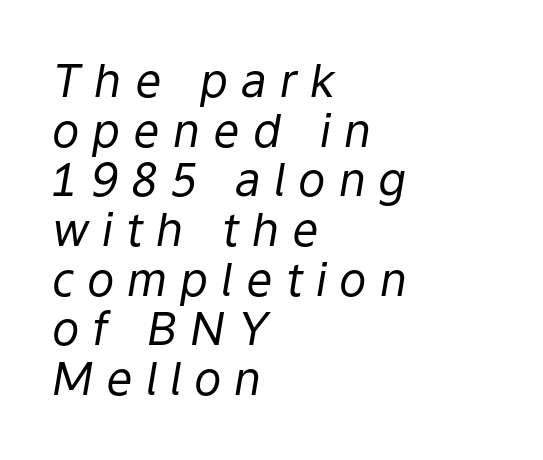
The image shows 46 px regular-weight type, italic (leaning right); set left-aligned, tight line spacing (1.08x), unusually wide letter spacing (+0.28 em), not underlined; low stroke contrast and a medium x-height.
